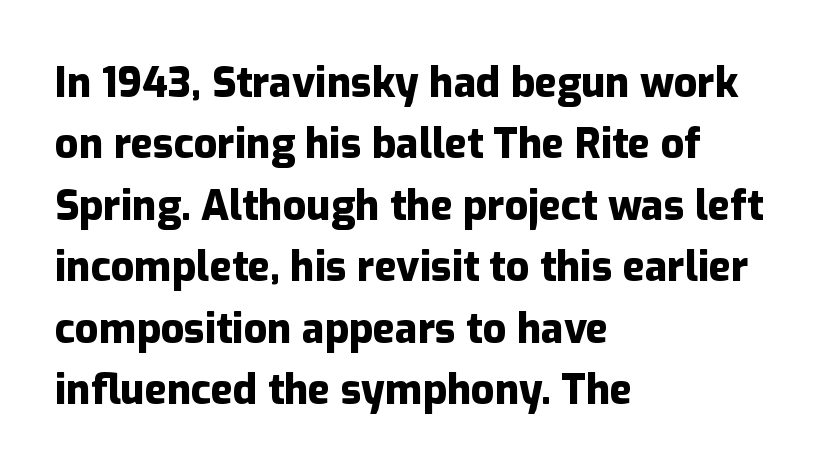
The image shows 41 px heavy sans-serif type, upright; set left-aligned, normal line spacing (1.5x), normal letter spacing, not underlined; low stroke contrast and a medium x-height.
